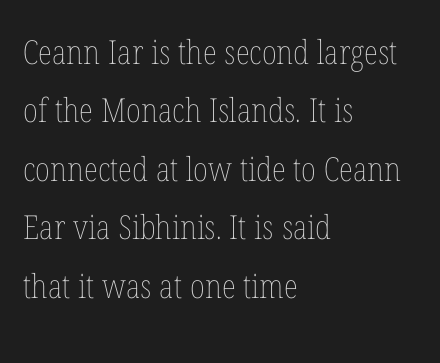
No chunkiness to these letters — they're not bold. Underlining? Definitely not there. All the whitespace from short lines collects on the right. Posture: upright roman.
